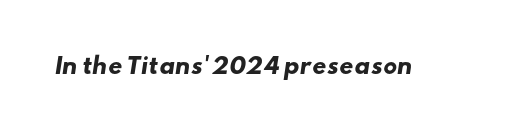
The image shows 22 px bold type; set normal letter spacing, not underlined.
